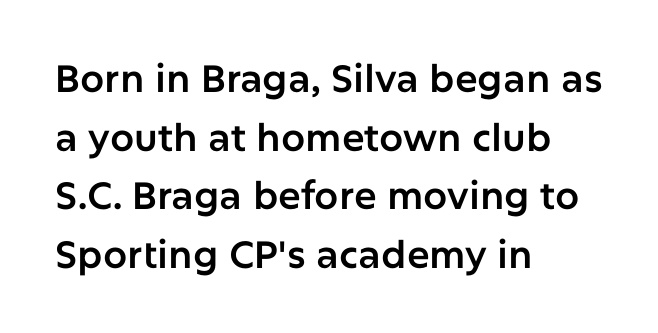
{"serif": "no", "italic": "no", "width": "normal", "stroke_contrast": "low", "x_height": "medium", "monospaced": "no", "underline": "no", "align": "left", "line_spacing": "normal", "line_spacing_ratio": 1.54, "letter_spacing": "normal", "letter_spacing_em": 0.0, "glyph_px": 38}
